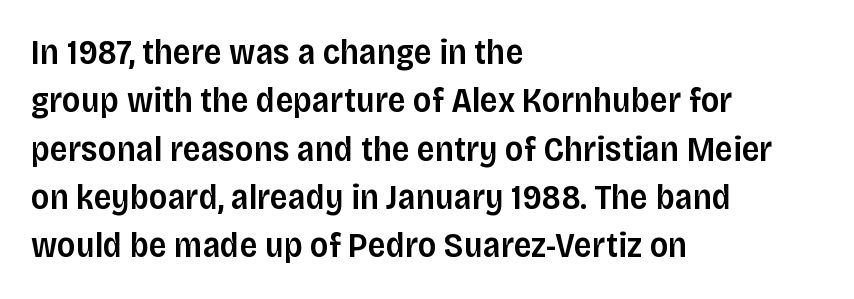
The passage shown is typed in a proportional face where columns would drift. Font category for this specimen: sans-serif. Posture: upright roman. Summary of vertical rhythm: regular, with standard interline spacing. Descenders hang freely into open space. What stands out about the letter spacing? Nothing — it is the standard amount.
